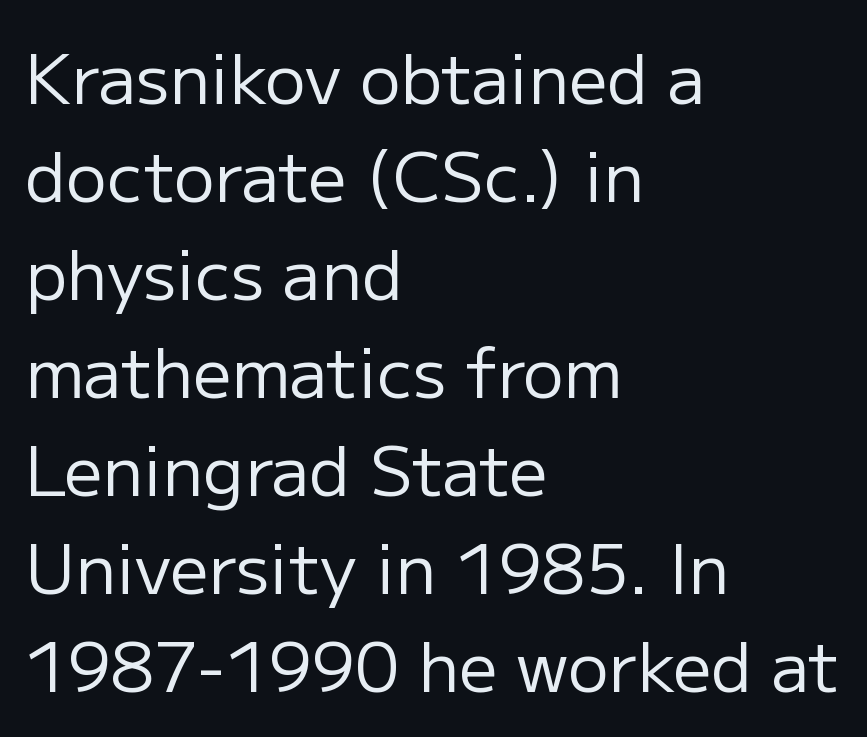
Q: Is the text bold? A: No.
Q: Is the text italic (slanted)? A: No, it is upright.
Q: Is the typeface a serif or a sans-serif typeface? A: Sans-serif.
Q: Is the text underlined? A: No.
Q: How is the paragraph aligned? A: Left-aligned.
Q: Is the spacing between letters normal or unusually wide? A: Normal.
Q: Is the spacing between lines tight, normal or loose? A: Normal.
Q: Width (condensed, normal, or wide)? A: Normal.
Q: Stroke contrast? A: Low.
Q: x-height? A: Medium.
Q: Monospaced? A: No.
